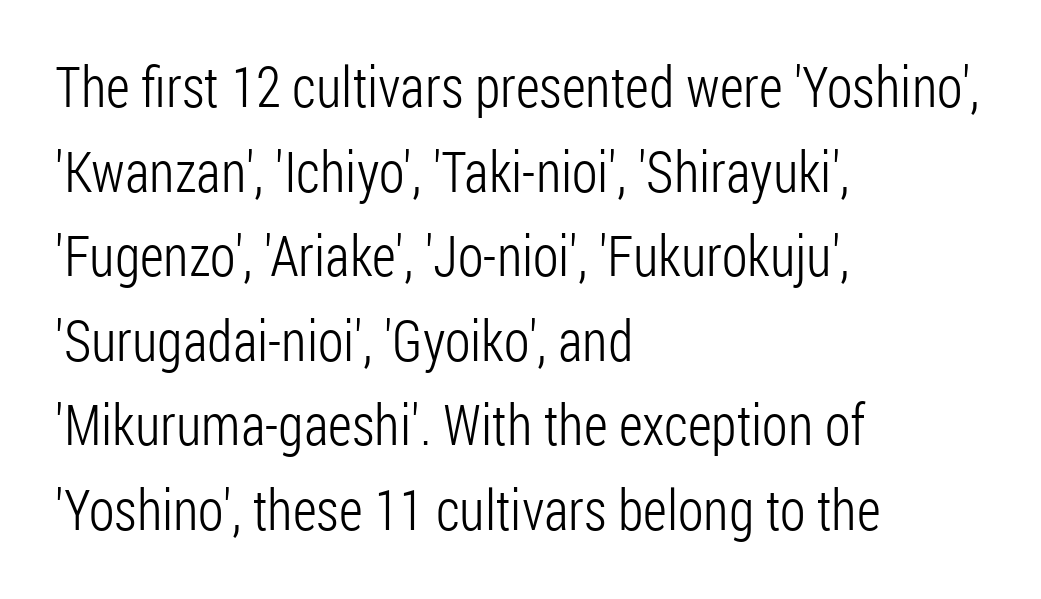
The image shows 56 px light, condensed sans-serif type, upright; set left-aligned, normal line spacing (1.51x), normal letter spacing, not underlined; low stroke contrast and a medium x-height.
